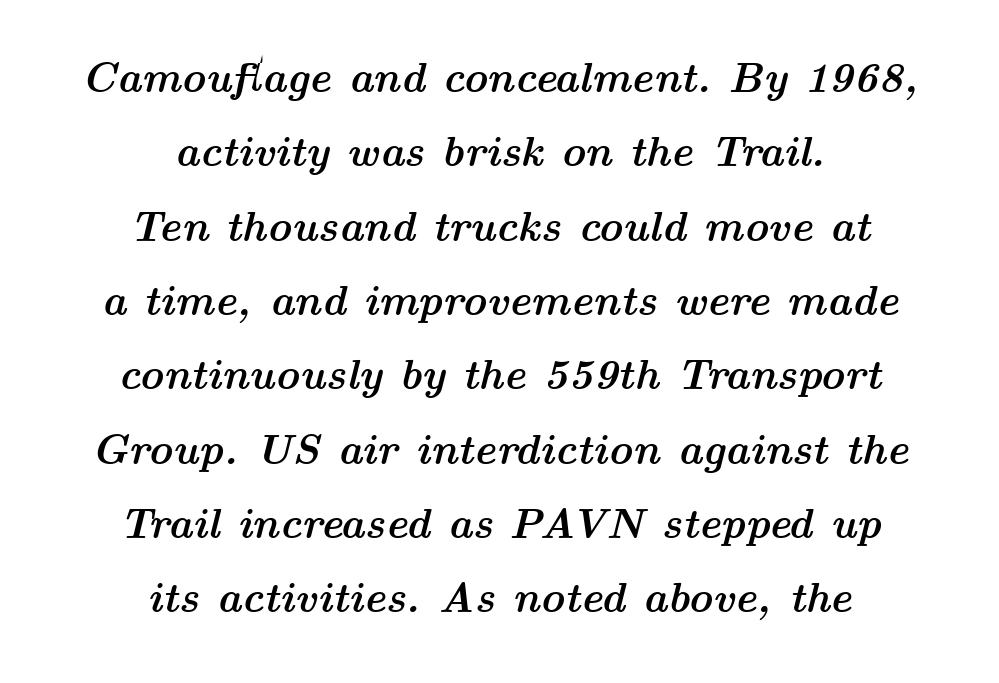
{"italic": "yes", "lean": "right", "slant_degrees": 14, "bold": "yes", "weight": "semibold", "width": "wide", "stroke_contrast": "medium", "x_height": "medium", "monospaced": "no", "underline": "no", "align": "center", "line_spacing_ratio": 1.77, "letter_spacing": "normal", "letter_spacing_em": 0.0, "glyph_px": 42}
